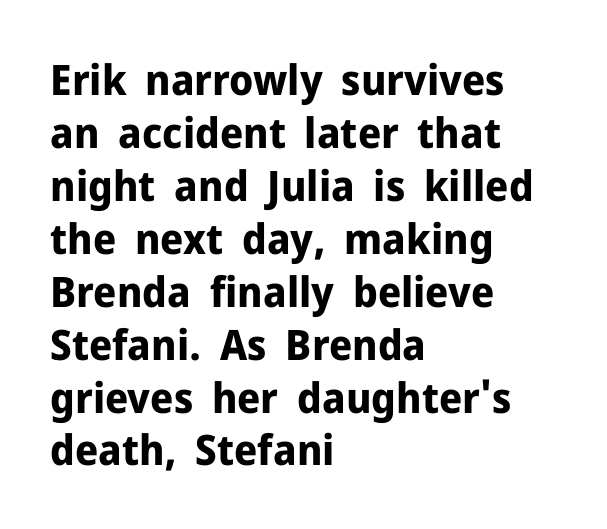
Q: Is the text bold? A: Yes.
Q: Is the text italic (slanted)? A: No, it is upright.
Q: Is the typeface a serif or a sans-serif typeface? A: Sans-serif.
Q: Is the text underlined? A: No.
Q: How is the paragraph aligned? A: Left-aligned.
Q: Is the spacing between letters normal or unusually wide? A: Normal.
Q: Is the spacing between lines tight, normal or loose? A: Normal.
Q: Width (condensed, normal, or wide)? A: Normal.
Q: Stroke contrast? A: Low.
Q: x-height? A: Medium.
Q: Monospaced? A: No.
